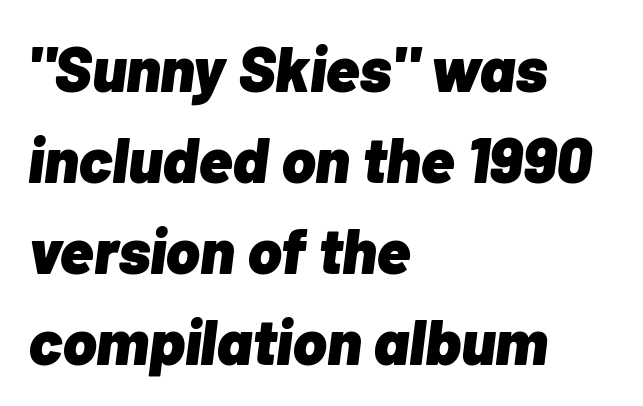
Q: Is the text bold? A: Yes.
Q: Is the text italic (slanted)? A: Yes, it leans right by about 7 degrees.
Q: Is the text underlined? A: No.
Q: How is the paragraph aligned? A: Left-aligned.
Q: Is the spacing between letters normal or unusually wide? A: Normal.
Q: Is the spacing between lines tight, normal or loose? A: Normal.
Q: Width (condensed, normal, or wide)? A: Normal.
Q: Stroke contrast? A: Low.
Q: x-height? A: Medium.
Q: Monospaced? A: No.
